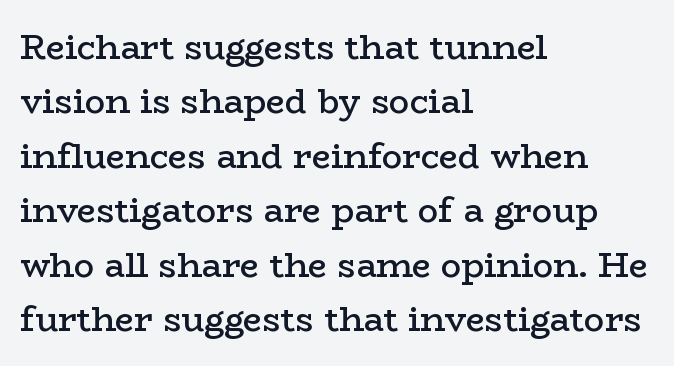
A normal amount of white space separates one row of letters from the next. The space directly below the letters is spotless. Tall strokes in this sample are plumb rather than angled. You could not count columns in this text — the font is proportionally spaced. Short note: letters normally spaced. The lines are quadded left.
